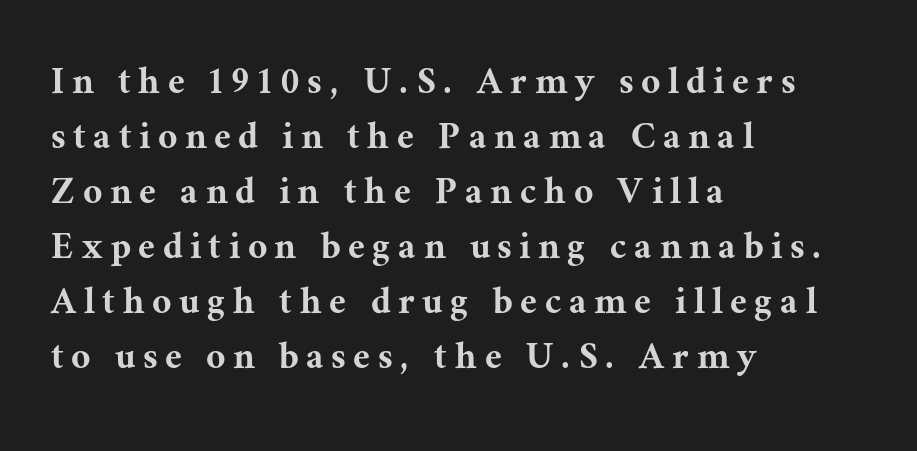
No italicization has been applied; the sample stays upright. Does the leading feel generous? No, just average. Lines of text with bare space underneath. Look at the tracking — it's clearly loosened, letters drifting apart. Small tapered or slab feet sit at the stroke ends, so this counts as serif. Spacing verdict: proportional, widths tailored to each character.
